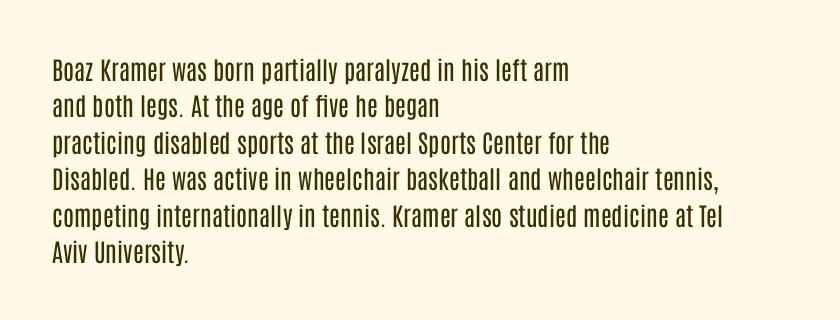
{"italic": "no", "bold": "no", "underline": "no", "align": "left", "line_spacing": "normal", "line_spacing_ratio": 1.46, "letter_spacing": "normal", "letter_spacing_em": 0.0, "glyph_px": 25}
